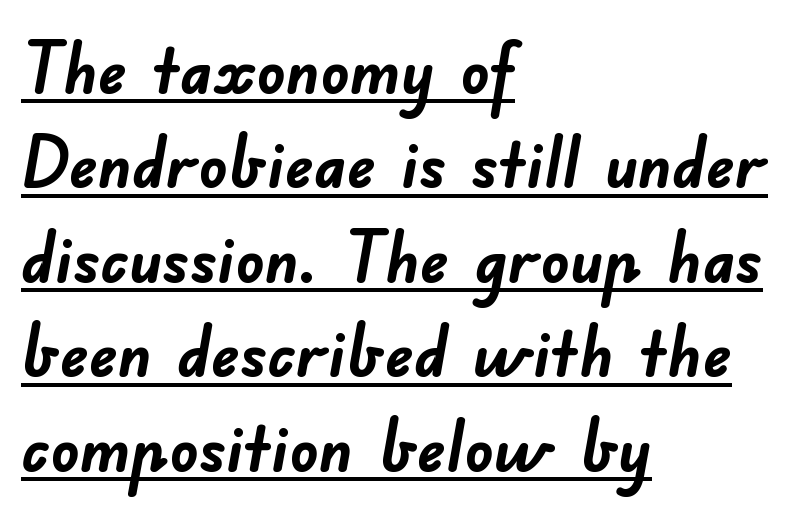
Examine the stroke ends and you'll find no serifs. Regarding leading, the lines here are spaced in the standard way. The paragraph shown leans on its left margin. Heavy-handed strokes throughout: this text is bold.
